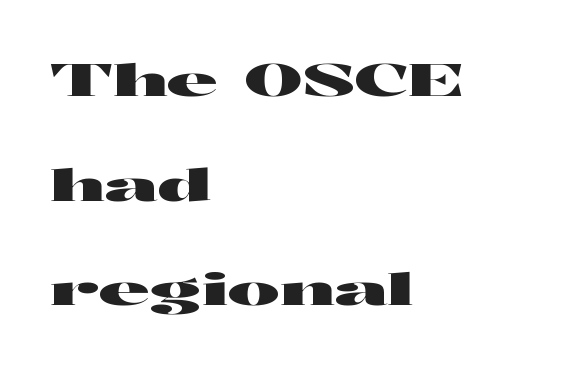
The letters advance in unequal steps, a hallmark of proportional type. I'd call this a sans setting — the letters go barefoot. The foot of each line stays bare and open. Visually the block forms a straight wall on the left and a jagged coastline on the right. Style check: upright. Tracking value appears to be zero — textbook default spacing.
